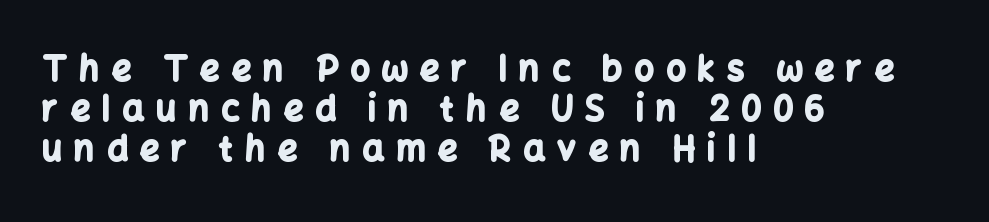
{"serif": "no", "italic": "no", "bold": "yes", "weight": "bold", "width": "normal", "stroke_contrast": "low", "x_height": "medium", "monospaced": "no", "underline": "no", "align": "left", "line_spacing_ratio": 1.18, "letter_spacing": "wide", "letter_spacing_em": 0.36, "glyph_px": 34}
